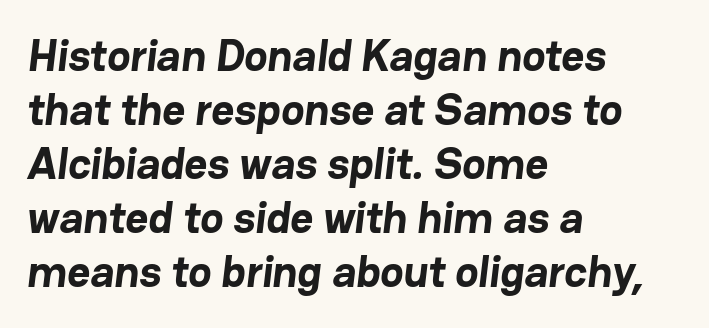
The image shows 44 px bold sans-serif type; set left-aligned, line spacing 1.23x, normal letter spacing, not underlined; low stroke contrast and a medium x-height.
